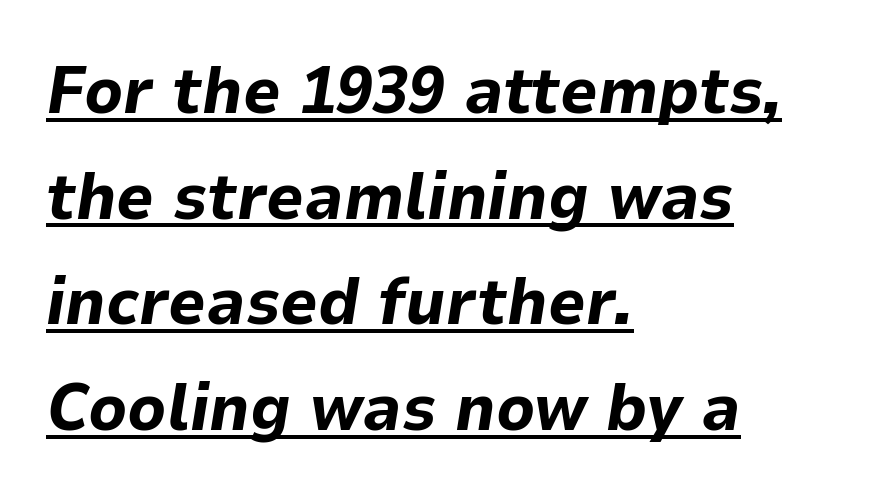
The image shows 66 px bold type, italic (leaning right); set left-aligned, normal line spacing (1.6x), normal letter spacing, underlined; low stroke contrast and a medium x-height.
